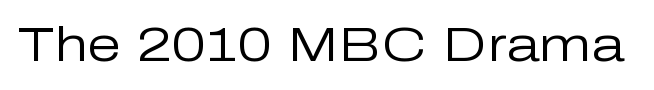
Q: Is the text bold? A: No.
Q: Is the text italic (slanted)? A: No, it is upright.
Q: Is the typeface a serif or a sans-serif typeface? A: Sans-serif.
Q: Is the text underlined? A: No.
Q: Is the spacing between letters normal or unusually wide? A: Normal.
Q: Width (condensed, normal, or wide)? A: Normal.
Q: Stroke contrast? A: Low.
Q: x-height? A: Medium.
Q: Monospaced? A: No.
